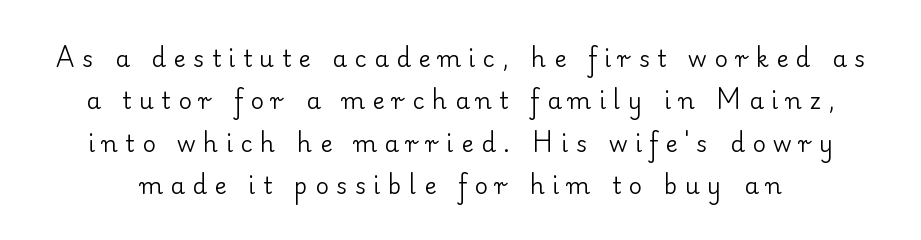
{"italic": "no", "bold": "no", "underline": "no", "line_spacing_ratio": 1.84, "letter_spacing": "wide", "letter_spacing_em": 0.33, "glyph_px": 23}
